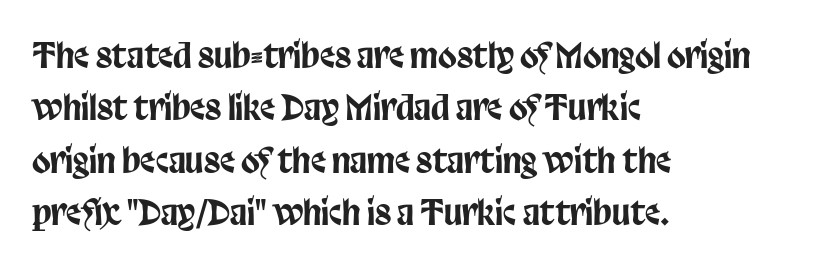
Q: Is the text italic (slanted)? A: No, it is upright.
Q: Is the typeface a serif or a sans-serif typeface? A: Sans-serif.
Q: Is the text underlined? A: No.
Q: How is the paragraph aligned? A: Left-aligned.
Q: Is the spacing between letters normal or unusually wide? A: Normal.
Q: Is the spacing between lines tight, normal or loose? A: Normal.
Q: Width (condensed, normal, or wide)? A: Condensed.
Q: Stroke contrast? A: Low.
Q: x-height? A: Large.
Q: Monospaced? A: No.
